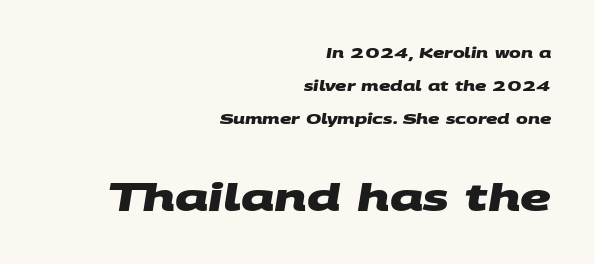
Q: Is the text bold? A: Yes.
Q: Is the typeface a serif or a sans-serif typeface? A: Sans-serif.
Q: Is the text underlined? A: No.
Q: How is the paragraph aligned? A: Right-aligned.
Q: Is the spacing between letters normal or unusually wide? A: Normal.
Q: Is the spacing between lines tight, normal or loose? A: Loose.
Q: Which block of text is set in a larger size, the first (top) or the second (bottom)? A: The second (bottom) one.
Q: Width (condensed, normal, or wide)? A: Wide.
Q: Stroke contrast? A: Medium.
Q: x-height? A: Large.
Q: Monospaced? A: No.
